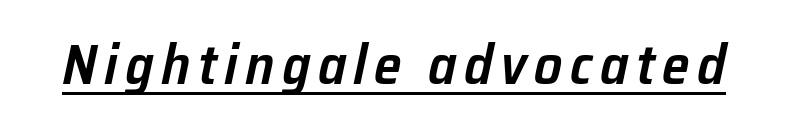
{"italic": "yes", "lean": "right", "slant_degrees": 12, "bold": "semi", "weight": "semibold", "width": "normal", "stroke_contrast": "low", "x_height": "medium", "monospaced": "no", "underline": "yes", "glyph_px": 56}
